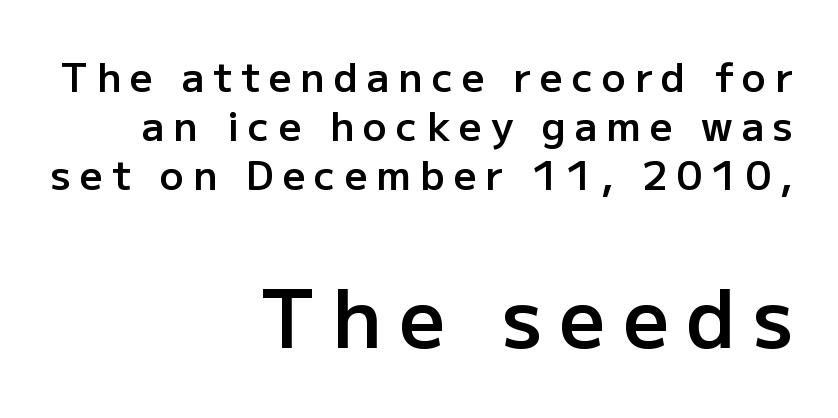
The image shows 80 px semibold sans-serif type, upright; set right-aligned, line spacing 1.22x, unusually wide letter spacing (+0.22 em), not underlined; the second (bottom) block is 2.0x larger; low stroke contrast and a medium x-height.
